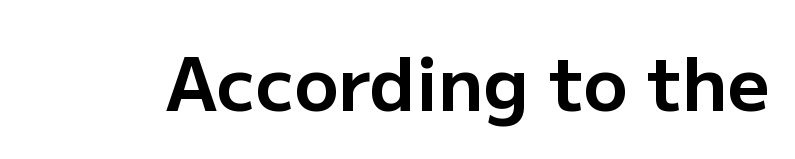
The image shows 73 px bold sans-serif type, upright; set normal letter spacing, not underlined; low stroke contrast and a medium x-height.
